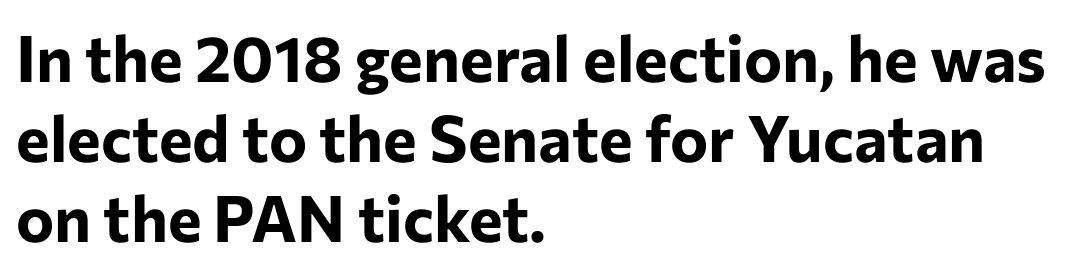
The image shows 64 px bold sans-serif type, upright; set left-aligned, normal line spacing (1.25x), normal letter spacing, not underlined; low stroke contrast and a medium x-height.
